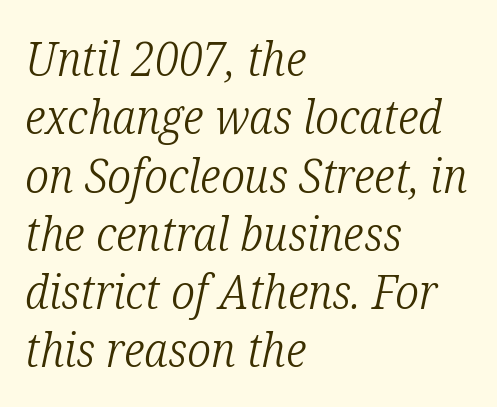
Honestly, there is no underline to notice here at all. Weight: regular or lighter. Is the block centered? No — it sits flush against the left margin. What kind of face is this? One with serifs. Nobody touched the tracking dial on this one. Varying glyph widths throughout — classic text-font behaviour.
